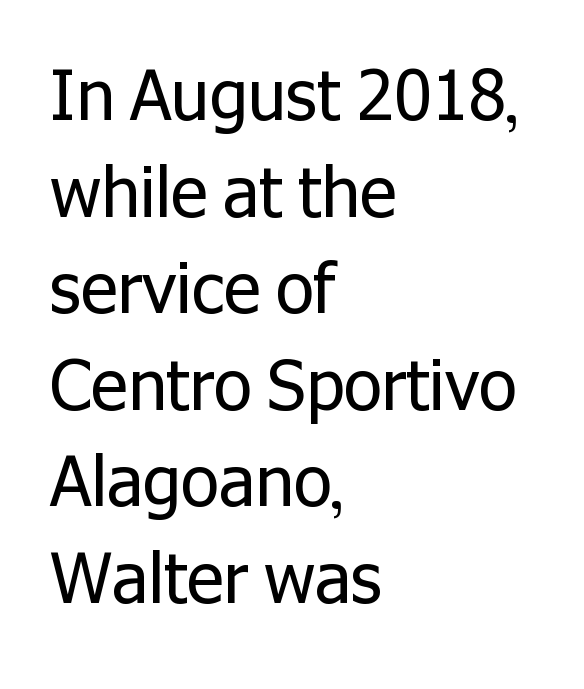
Q: Is the text bold? A: No.
Q: Is the text italic (slanted)? A: No, it is upright.
Q: Is the typeface a serif or a sans-serif typeface? A: Sans-serif.
Q: Is the text underlined? A: No.
Q: How is the paragraph aligned? A: Left-aligned.
Q: Is the spacing between letters normal or unusually wide? A: Normal.
Q: Is the spacing between lines tight, normal or loose? A: Normal.
Q: Width (condensed, normal, or wide)? A: Normal.
Q: Stroke contrast? A: Low.
Q: x-height? A: Medium.
Q: Monospaced? A: No.
